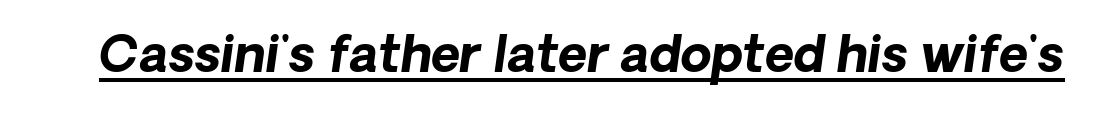
A continuous stroke trails under the words, as in a hyperlink. You can tell from the bare stems that sans-serif type was used. The characters look thick and weighty, a clear bold. The type is set solid horizontally, with unmodified tracking. The face used here is proportionally spaced, like ordinary book or web type.
